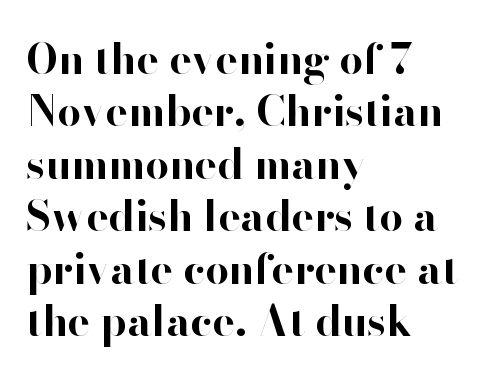
Q: Is the text bold? A: Yes.
Q: Is the text italic (slanted)? A: No, it is upright.
Q: Is the typeface a serif or a sans-serif typeface? A: Sans-serif.
Q: Is the text underlined? A: No.
Q: How is the paragraph aligned? A: Left-aligned.
Q: Is the spacing between letters normal or unusually wide? A: Normal.
Q: Is the spacing between lines tight, normal or loose? A: Normal.
Q: Width (condensed, normal, or wide)? A: Normal.
Q: Stroke contrast? A: High.
Q: x-height? A: Small.
Q: Monospaced? A: No.
